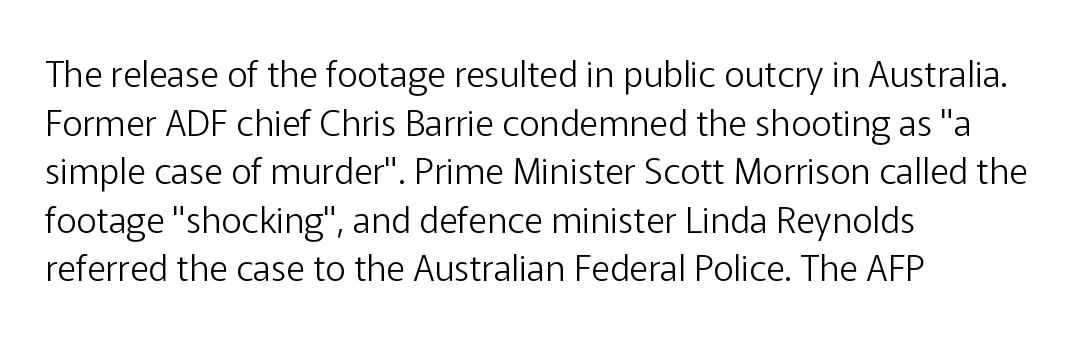
{"serif": "no", "italic": "no", "bold": "no", "weight": "light", "width": "normal", "stroke_contrast": "low", "x_height": "medium", "monospaced": "no", "underline": "no", "align": "left", "line_spacing": "normal", "line_spacing_ratio": 1.35, "letter_spacing": "normal", "letter_spacing_em": 0.0, "glyph_px": 36}
